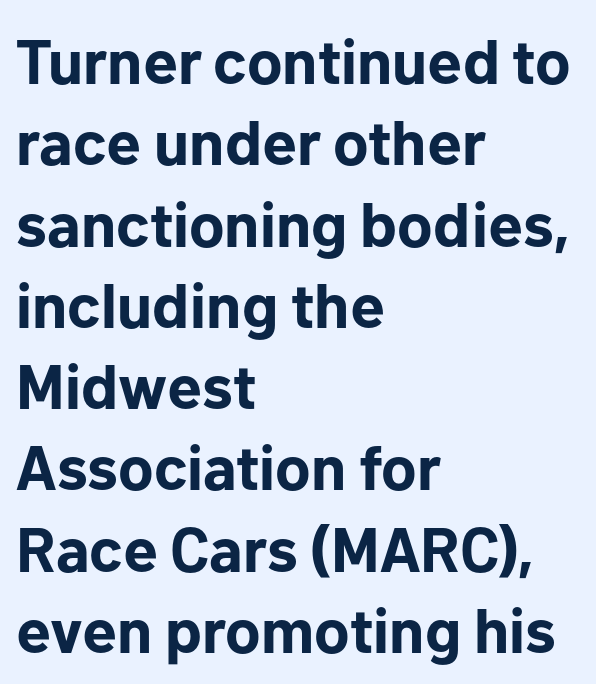
What's the leading like? Ordinary, nothing unusual. Honestly, there is no underline to notice here at all. The glyphs in this specimen are sans serif. Bold? Absolutely — the strokes are thick and heavy. Is the block centered? No — it sits flush against the left margin. The axis of the letterforms is exactly vertical.
